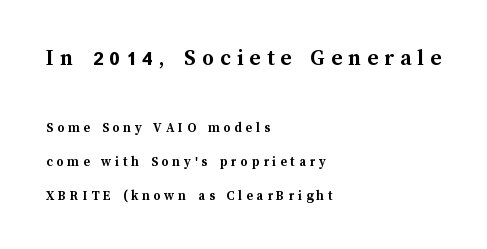
Q: Is the text bold? A: Yes.
Q: Is the text italic (slanted)? A: No, it is upright.
Q: Is the text underlined? A: No.
Q: How is the paragraph aligned? A: Left-aligned.
Q: Is the spacing between letters normal or unusually wide? A: Unusually wide.
Q: Is the spacing between lines tight, normal or loose? A: Loose.
Q: Which block of text is set in a larger size, the first (top) or the second (bottom)? A: The first (top) one.
